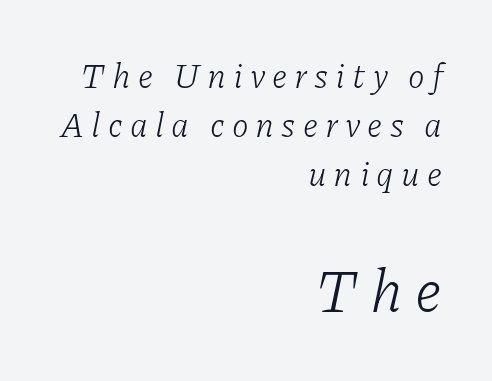
{"serif": "yes", "italic": "yes", "lean": "right", "slant_degrees": 11, "bold": "no", "weight": "light", "width": "normal", "stroke_contrast": "low", "x_height": "medium", "monospaced": "no", "underline": "no", "align": "right", "line_spacing": "normal", "line_spacing_ratio": 1.44, "letter_spacing": "wide", "letter_spacing_em": 0.21, "larger_block": "second", "size_ratio": 1.76, "glyph_px": 60}
